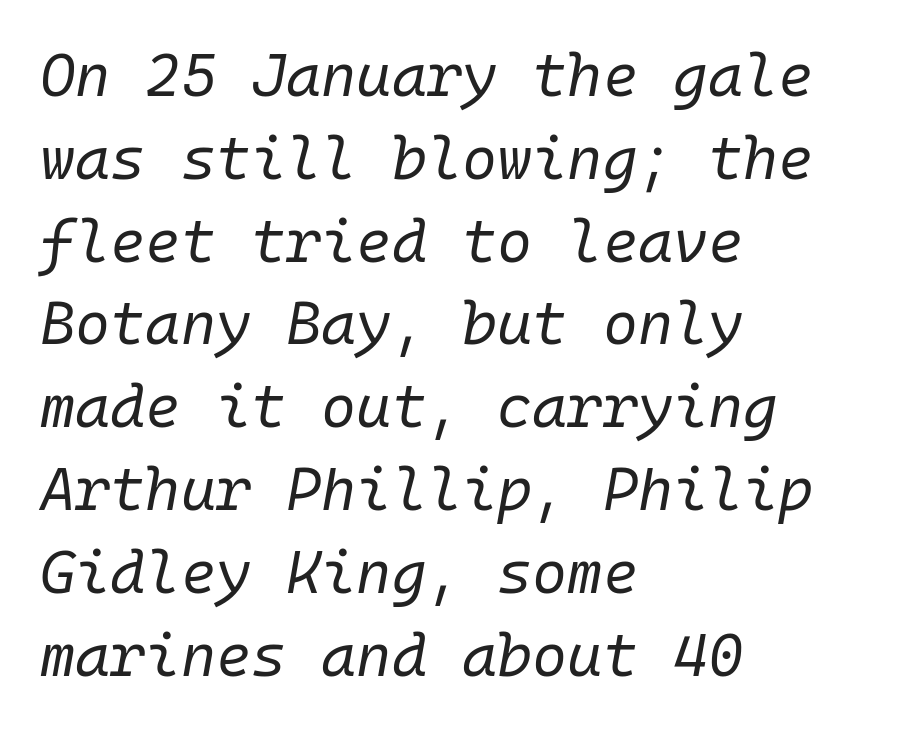
Q: Is the text bold? A: No.
Q: Is the text italic (slanted)? A: Yes, it leans right by about 10 degrees.
Q: Is the text underlined? A: No.
Q: How is the paragraph aligned? A: Left-aligned.
Q: Is the spacing between letters normal or unusually wide? A: Normal.
Q: Is the spacing between lines tight, normal or loose? A: Normal.
Q: Width (condensed, normal, or wide)? A: Normal.
Q: Stroke contrast? A: Low.
Q: x-height? A: Medium.
Q: Monospaced? A: Yes.
